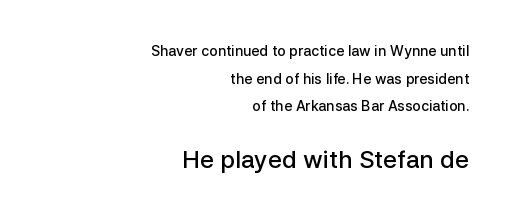
{"italic": "no", "bold": "semi", "underline": "no", "align": "right", "line_spacing": "loose", "line_spacing_ratio": 1.98, "letter_spacing": "normal", "letter_spacing_em": 0.0, "larger_block": "second", "size_ratio": 1.71, "glyph_px": 24}
